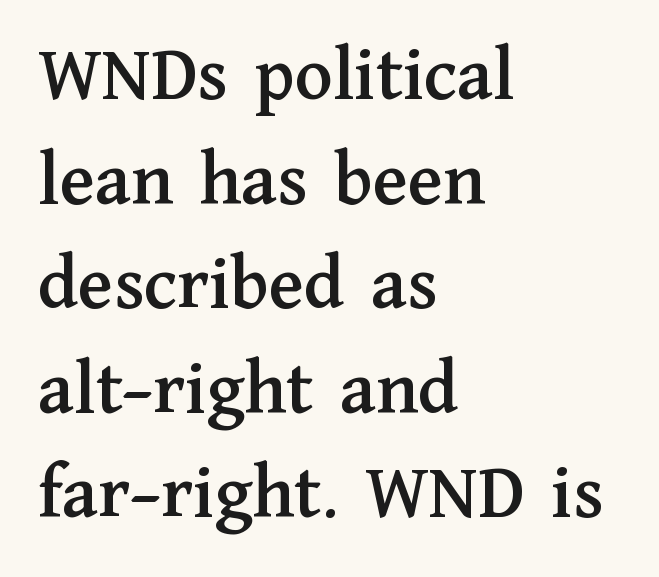
{"serif": "yes", "italic": "no", "width": "normal", "stroke_contrast": "medium", "x_height": "medium", "monospaced": "no", "underline": "no", "align": "left", "line_spacing": "normal", "line_spacing_ratio": 1.34, "letter_spacing": "normal", "letter_spacing_em": 0.0, "glyph_px": 78}
